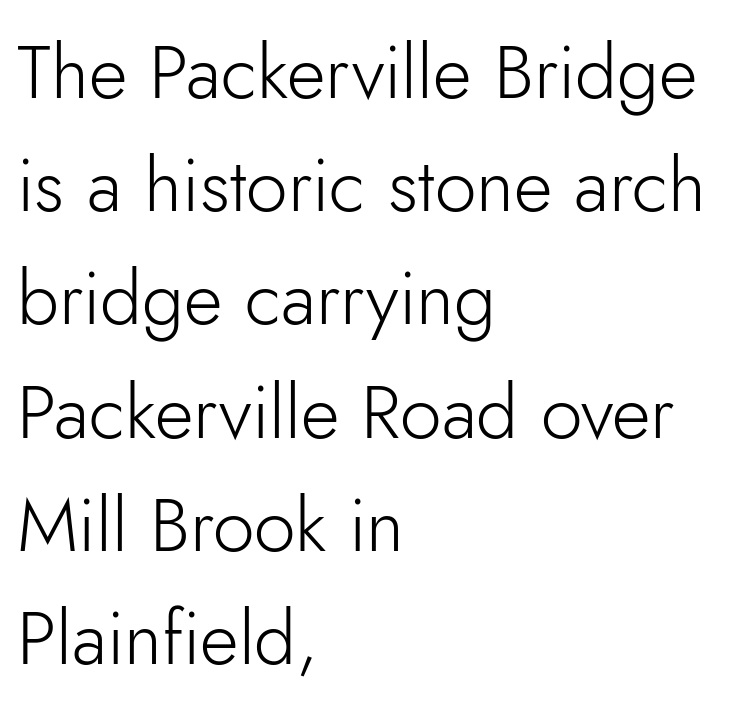
Typeset ragged right — the left edge is the straight one. The strip under each line holds only bare page. Leading matches the norm, producing a regular column. The strokes are not fattened; the text isn't bold. Is this a sans? Yes — the strokes have no serifs.
